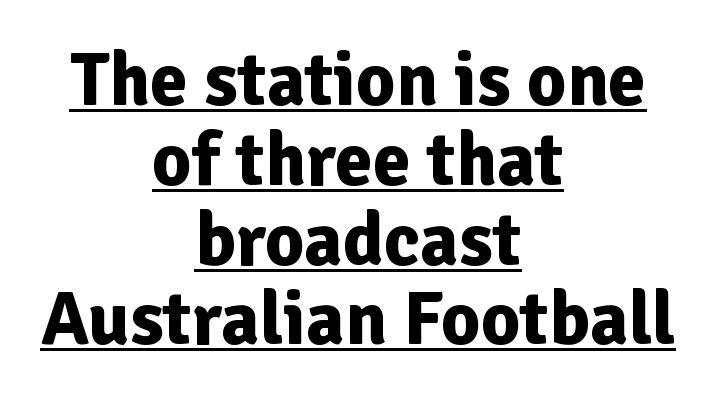
The letterforms sit shoulder to shoulder at normal distance. Compared with an ordinary text face, these strokes are far heavier — a full bold. Here the designer chose a conventional face with non-uniform glyph widths. The rendered words wear a rule along their underside. Is there much room between lines? No — they nearly touch.
